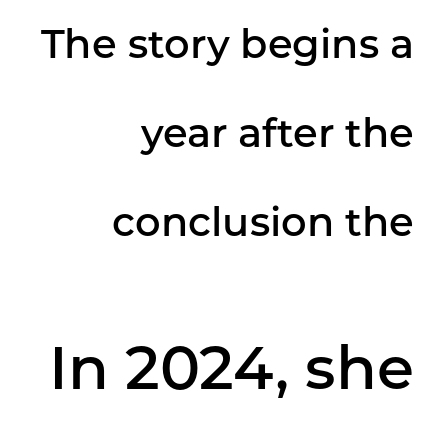
Q: Is the text bold? A: Semi-bold.
Q: Is the text italic (slanted)? A: No, it is upright.
Q: Is the typeface a serif or a sans-serif typeface? A: Sans-serif.
Q: Is the text underlined? A: No.
Q: How is the paragraph aligned? A: Right-aligned.
Q: Is the spacing between letters normal or unusually wide? A: Normal.
Q: Is the spacing between lines tight, normal or loose? A: Loose.
Q: Which block of text is set in a larger size, the first (top) or the second (bottom)? A: The second (bottom) one.
Q: Width (condensed, normal, or wide)? A: Normal.
Q: Stroke contrast? A: Low.
Q: x-height? A: Medium.
Q: Monospaced? A: No.
